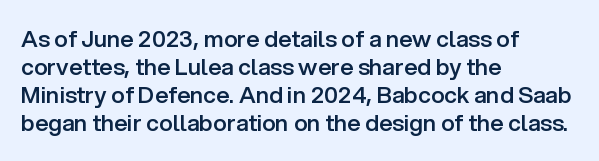
The image shows 23 px text type, upright; set left-aligned, line spacing 1.22x, normal letter spacing, not underlined.
